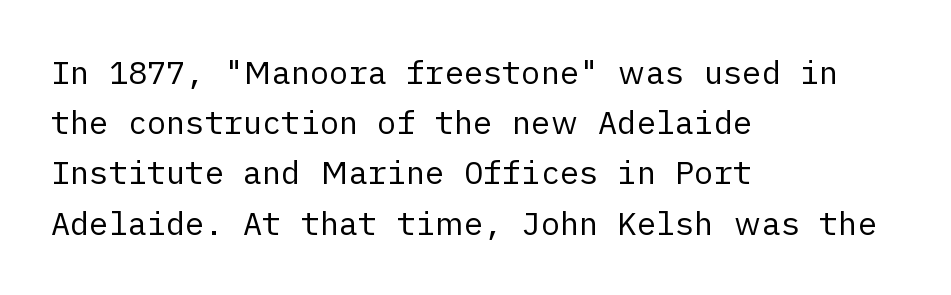
Stroke mass is kept to a normal reading level or below. Rule under the text: the space is simply empty. Students, note that the glyphs here touch the page at normal intervals. The font's upright variant was chosen for this text. All the whitespace from short lines collects on the right.
